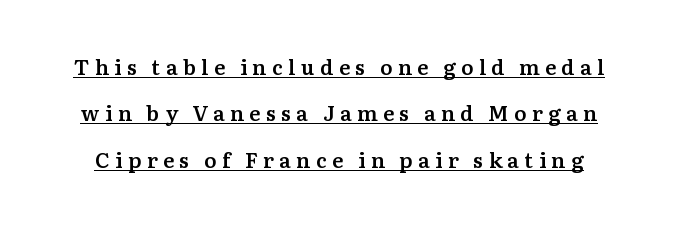
The image shows 21 px text type, upright; set loose line spacing (2.21x), unusually wide letter spacing (+0.26 em), underlined.
